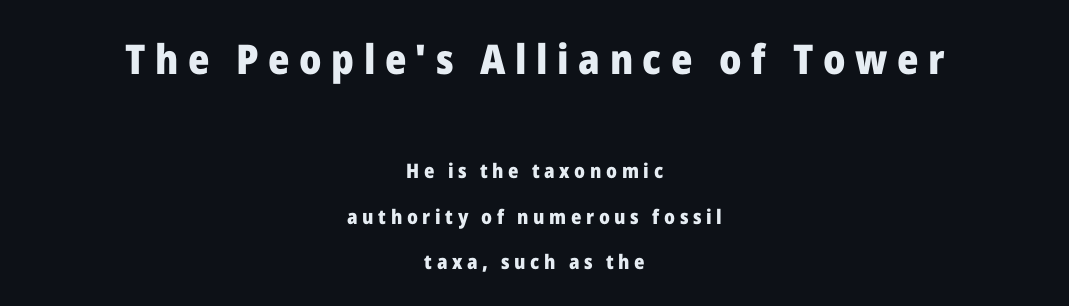
You could only call the tracking loose — the letters float apart. The area under the type is left untouched. You can tell it's not italic because the verticals are truly vertical. Reading down the block, each line starts at a different indent, mirrored at its end.
